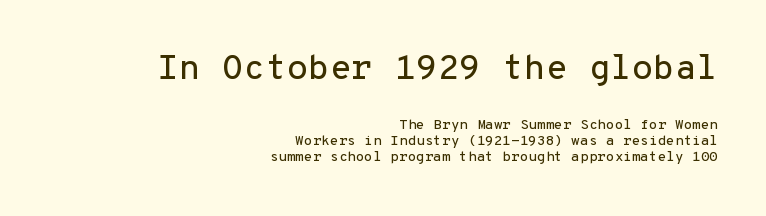
Q: Is the text italic (slanted)? A: No, it is upright.
Q: Is the typeface a serif or a sans-serif typeface? A: Sans-serif.
Q: Is the text underlined? A: No.
Q: How is the paragraph aligned? A: Right-aligned.
Q: Is the spacing between letters normal or unusually wide? A: Normal.
Q: Is the spacing between lines tight, normal or loose? A: Tight.
Q: Which block of text is set in a larger size, the first (top) or the second (bottom)? A: The first (top) one.
Q: Width (condensed, normal, or wide)? A: Normal.
Q: Stroke contrast? A: Low.
Q: x-height? A: Medium.
Q: Monospaced? A: Yes.
